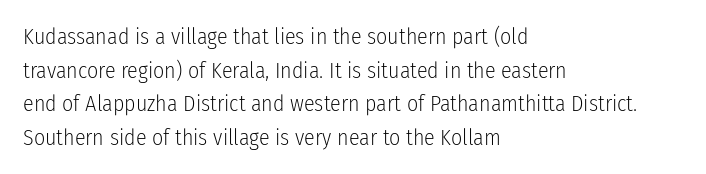
The image shows 22 px text type, upright; set left-aligned, normal line spacing (1.53x), normal letter spacing, not underlined.
